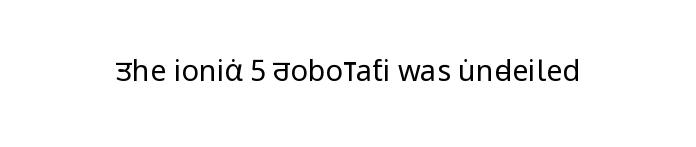
The image shows 29 px regular-weight, condensed sans-serif type, upright; set normal letter spacing, not underlined; low stroke contrast and a large x-height.
